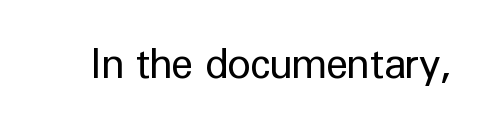
Q: Is the text bold? A: No.
Q: Is the text italic (slanted)? A: No, it is upright.
Q: Is the typeface a serif or a sans-serif typeface? A: Sans-serif.
Q: Is the text underlined? A: No.
Q: Is the spacing between letters normal or unusually wide? A: Normal.
Q: Width (condensed, normal, or wide)? A: Normal.
Q: Stroke contrast? A: Low.
Q: x-height? A: Medium.
Q: Monospaced? A: No.
